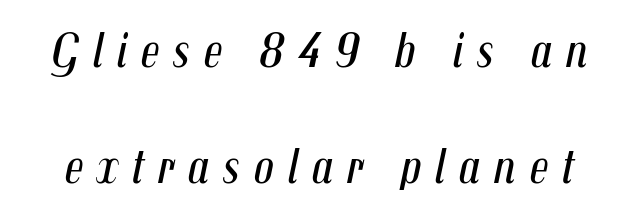
{"italic": "yes", "lean": "right", "slant_degrees": 12, "bold": "no", "weight": "regular", "width": "condensed", "stroke_contrast": "medium", "x_height": "medium", "monospaced": "no", "underline": "no", "line_spacing": "loose", "line_spacing_ratio": 2.33, "letter_spacing": "wide", "letter_spacing_em": 0.26, "glyph_px": 50}
